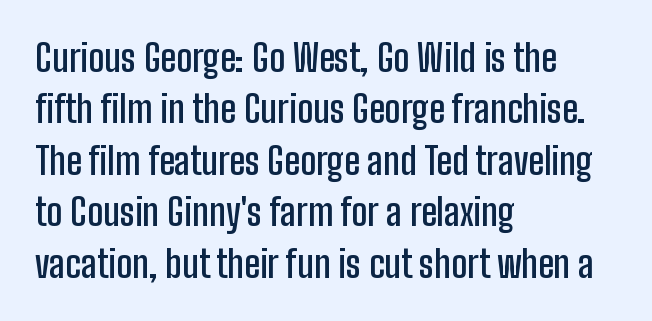
The image shows 37 px semibold, condensed sans-serif type, upright; set left-aligned, normal line spacing (1.39x), normal letter spacing, not underlined; low stroke contrast and a medium x-height.
